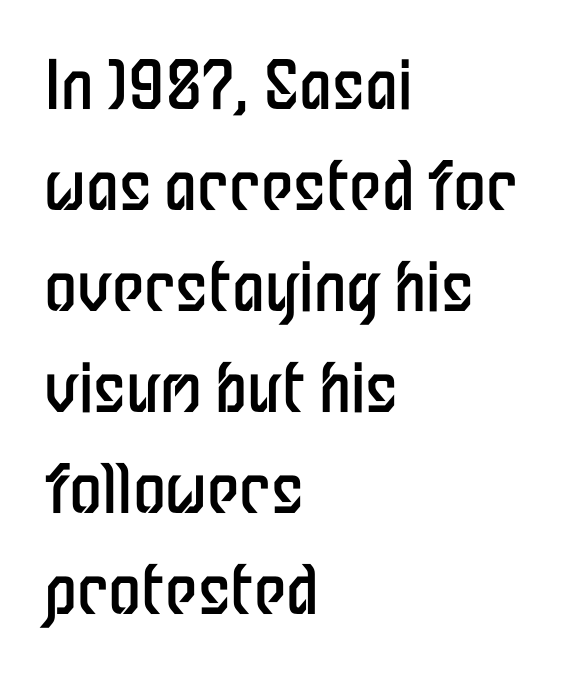
The image shows 66 px regular-weight, condensed sans-serif type, upright; set left-aligned, normal line spacing (1.53x), normal letter spacing, not underlined; low stroke contrast and a medium x-height.
